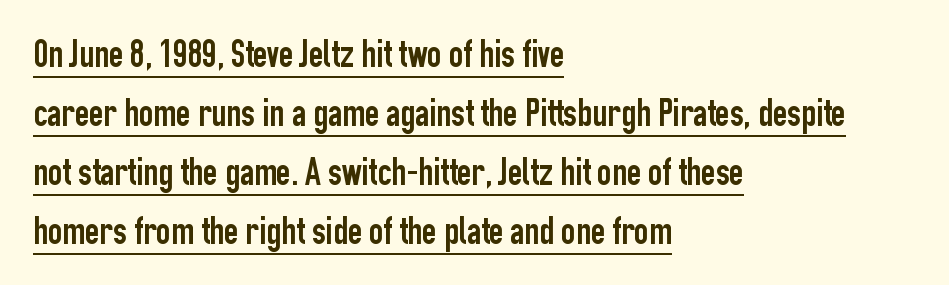
{"serif": "no", "italic": "no", "width": "condensed", "stroke_contrast": "low", "x_height": "medium", "monospaced": "no", "underline": "yes", "align": "left", "line_spacing": "normal", "line_spacing_ratio": 1.51, "letter_spacing": "normal", "letter_spacing_em": 0.0, "glyph_px": 39}
